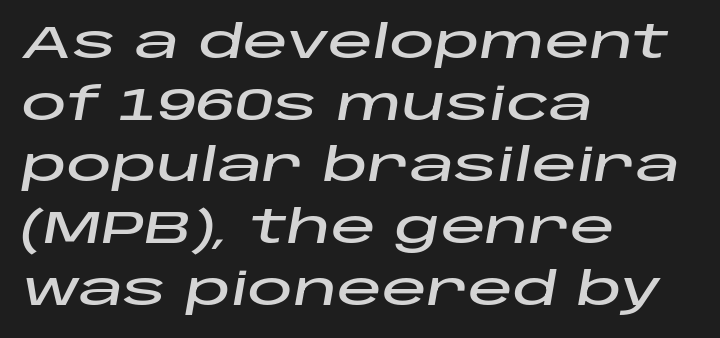
Leftover space on each line is placed entirely after the last word. The block of text has a typical density, with ordinary space between rows. The rendering uses natural spacing where letterforms have individual widths. The whole block is typeset with a tilt. Lines of text with bare space underneath. Standard letterfit; no display-style spreading of the glyphs.
